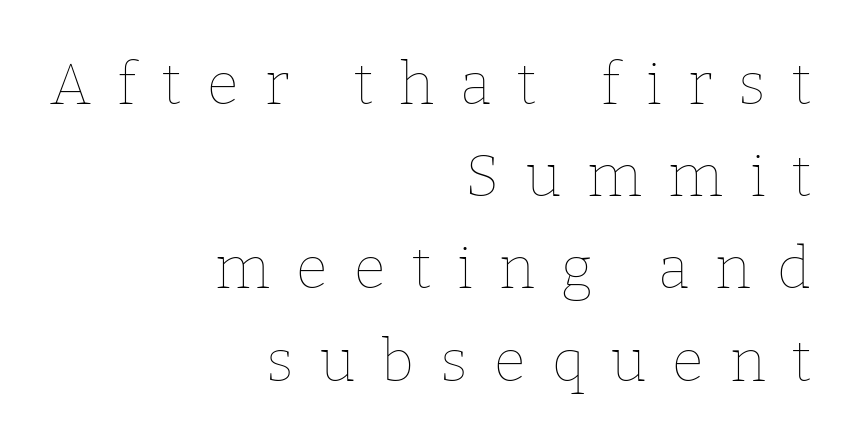
{"italic": "no", "bold": "no", "weight": "thin", "width": "normal", "stroke_contrast": "low", "x_height": "medium", "monospaced": "no", "underline": "no", "align": "right", "line_spacing": "normal", "line_spacing_ratio": 1.59, "letter_spacing": "wide", "letter_spacing_em": 0.45, "glyph_px": 58}
